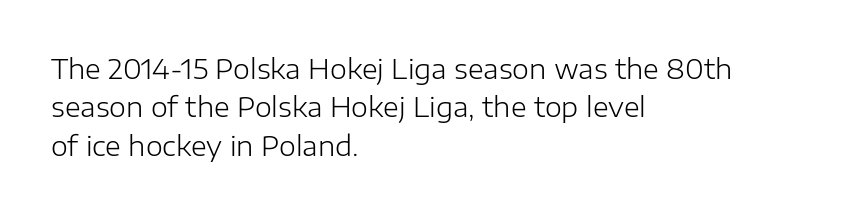
Every row of glyphs begins at an identical x-position on the left. A roman cut, with each character standing at attention. Does the leading feel generous? No, just average. The tracking reads as untouched default to a designer's eye.
